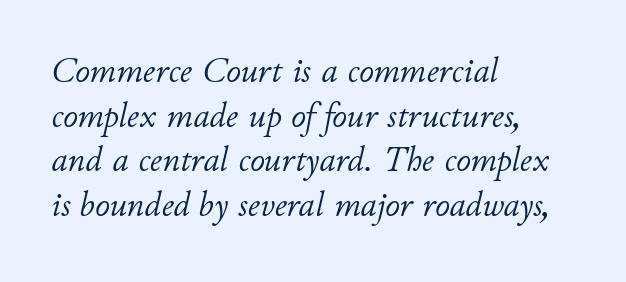
The image shows 36 px light type, italic (leaning right); set left-aligned, line spacing 1.24x, normal letter spacing, not underlined; low stroke contrast and a small x-height.
